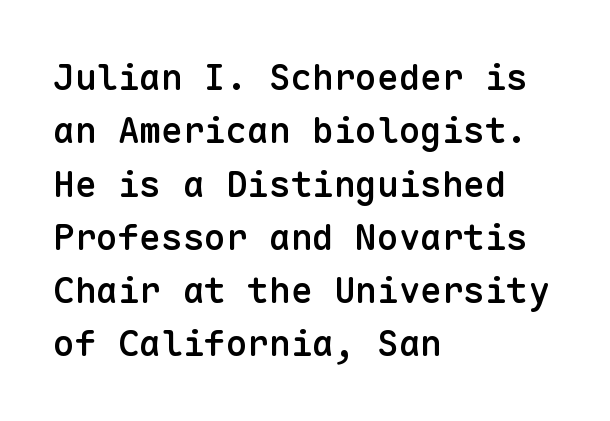
{"serif": "no", "italic": "no", "bold": "semi", "weight": "semibold", "width": "normal", "stroke_contrast": "low", "x_height": "medium", "monospaced": "yes", "underline": "no", "align": "left", "line_spacing": "normal", "line_spacing_ratio": 1.48, "letter_spacing": "normal", "letter_spacing_em": 0.0, "glyph_px": 36}
